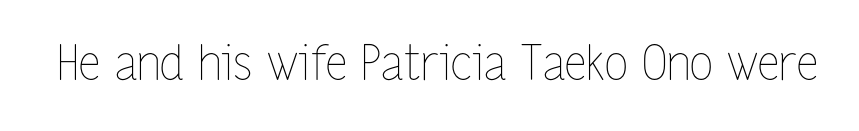
The image shows 48 px thin, condensed type, upright; set normal letter spacing, not underlined; low stroke contrast and a medium x-height.
